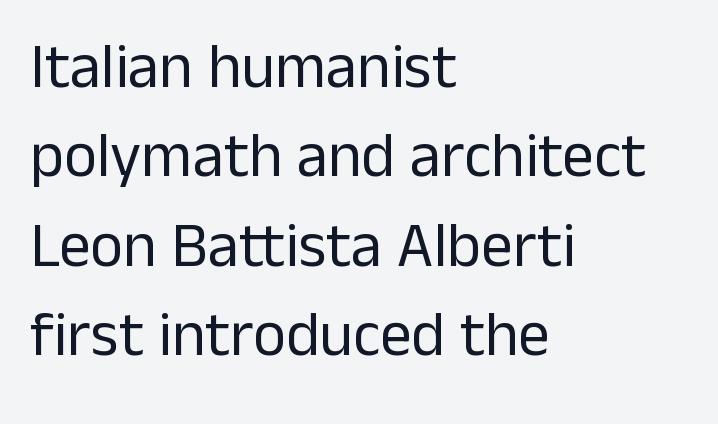
Check under the words: just untouched page. The letters carry no serifs — their stems end cleanly without finishing strokes. When letters stand straight like this, we call the style roman or upright. These lines sit exactly where default settings would place them.
